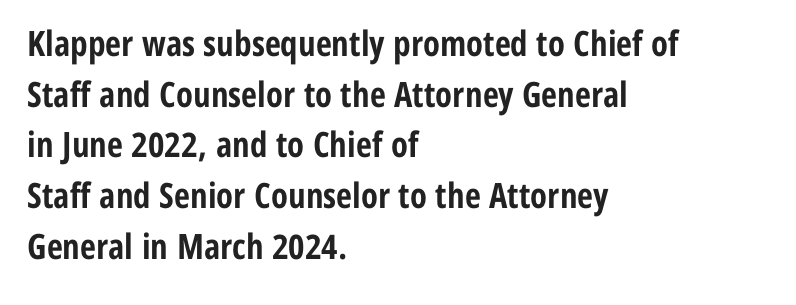
Q: Is the text bold? A: Yes.
Q: Is the text italic (slanted)? A: No, it is upright.
Q: Is the typeface a serif or a sans-serif typeface? A: Sans-serif.
Q: Is the text underlined? A: No.
Q: How is the paragraph aligned? A: Left-aligned.
Q: Is the spacing between letters normal or unusually wide? A: Normal.
Q: Is the spacing between lines tight, normal or loose? A: Normal.
Q: Width (condensed, normal, or wide)? A: Condensed.
Q: Stroke contrast? A: Low.
Q: x-height? A: Medium.
Q: Monospaced? A: No.
